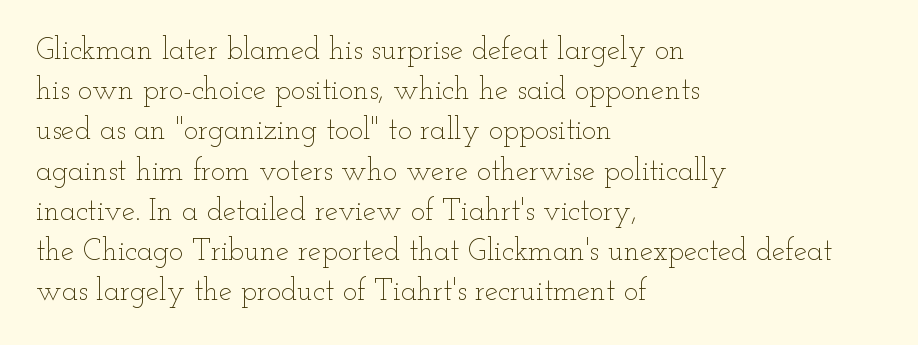
The image shows 30 px thin, wide type, upright; set left-aligned, normal line spacing (1.34x), normal letter spacing, not underlined; low stroke contrast and a small x-height.
